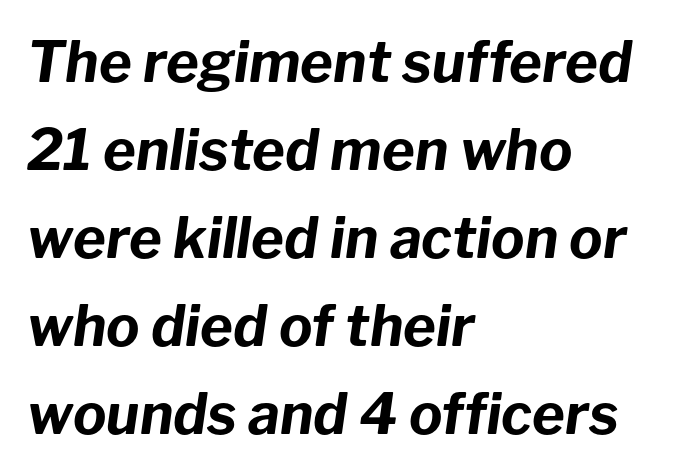
{"italic": "yes", "lean": "right", "slant_degrees": 8, "bold": "yes", "weight": "bold", "width": "normal", "stroke_contrast": "low", "x_height": "medium", "monospaced": "no", "underline": "no", "align": "left", "line_spacing": "normal", "line_spacing_ratio": 1.57, "letter_spacing": "normal", "letter_spacing_em": 0.0, "glyph_px": 56}
